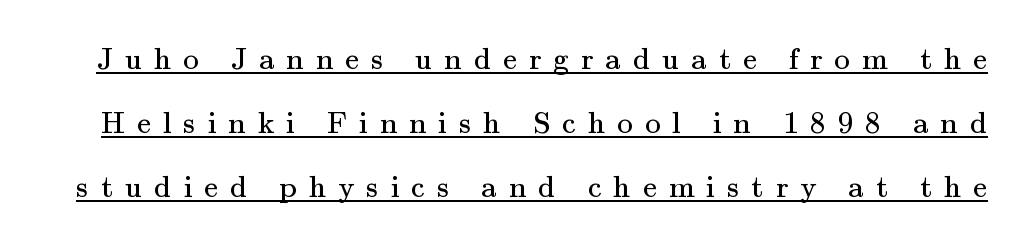
Q: Is the text bold? A: No.
Q: Is the text italic (slanted)? A: No, it is upright.
Q: Is the typeface a serif or a sans-serif typeface? A: Serif.
Q: Is the text underlined? A: Yes.
Q: Is the spacing between letters normal or unusually wide? A: Unusually wide.
Q: Is the spacing between lines tight, normal or loose? A: Loose.
Q: Width (condensed, normal, or wide)? A: Normal.
Q: Stroke contrast? A: Medium.
Q: x-height? A: Small.
Q: Monospaced? A: No.
